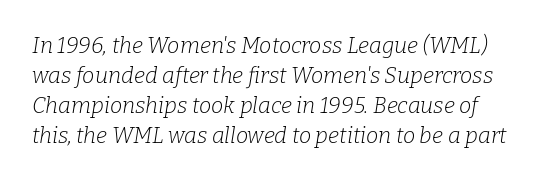
{"italic": "yes", "lean": "right", "slant_degrees": 9, "bold": "no", "underline": "no", "line_spacing": "normal", "line_spacing_ratio": 1.37, "letter_spacing": "normal", "letter_spacing_em": 0.0, "glyph_px": 22}
